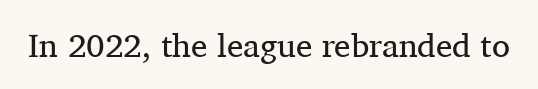
Q: Is the text bold? A: No.
Q: Is the text italic (slanted)? A: No, it is upright.
Q: Is the typeface a serif or a sans-serif typeface? A: Serif.
Q: Is the text underlined? A: No.
Q: Is the spacing between letters normal or unusually wide? A: Normal.
Q: Width (condensed, normal, or wide)? A: Normal.
Q: Stroke contrast? A: Medium.
Q: x-height? A: Medium.
Q: Monospaced? A: No.
